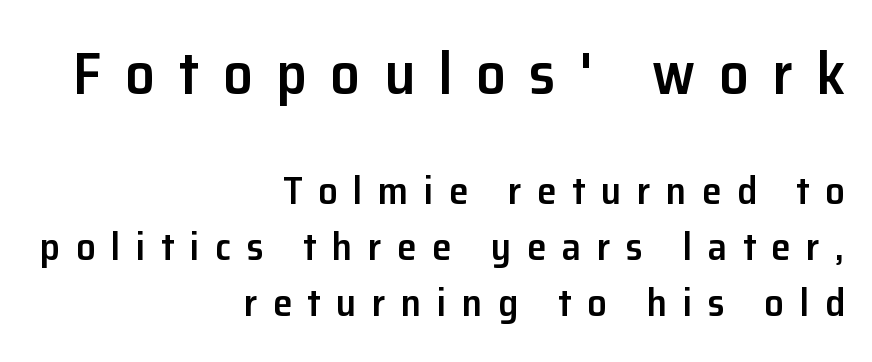
Q: Is the text bold? A: Semi-bold.
Q: Is the text italic (slanted)? A: No, it is upright.
Q: Is the typeface a serif or a sans-serif typeface? A: Sans-serif.
Q: Is the text underlined? A: No.
Q: How is the paragraph aligned? A: Right-aligned.
Q: Is the spacing between letters normal or unusually wide? A: Unusually wide.
Q: Is the spacing between lines tight, normal or loose? A: Normal.
Q: Which block of text is set in a larger size, the first (top) or the second (bottom)? A: The first (top) one.
Q: Width (condensed, normal, or wide)? A: Normal.
Q: Stroke contrast? A: Low.
Q: x-height? A: Medium.
Q: Monospaced? A: No.
